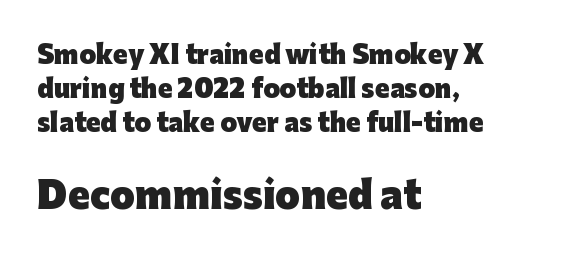
{"serif": "no", "italic": "no", "bold": "yes", "weight": "heavy", "width": "normal", "stroke_contrast": "low", "x_height": "medium", "monospaced": "no", "underline": "no", "align": "left", "line_spacing": "normal", "line_spacing_ratio": 1.42, "letter_spacing": "normal", "letter_spacing_em": 0.0, "larger_block": "second", "size_ratio": 1.5, "glyph_px": 36}
